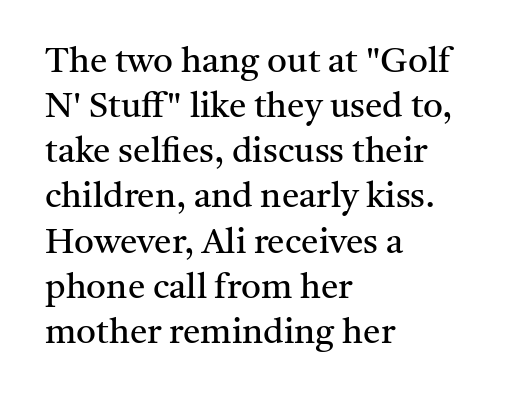
The image shows 35 px regular-weight serif type, upright; set left-aligned, normal line spacing (1.29x), normal letter spacing, not underlined; medium stroke contrast and a medium x-height.
